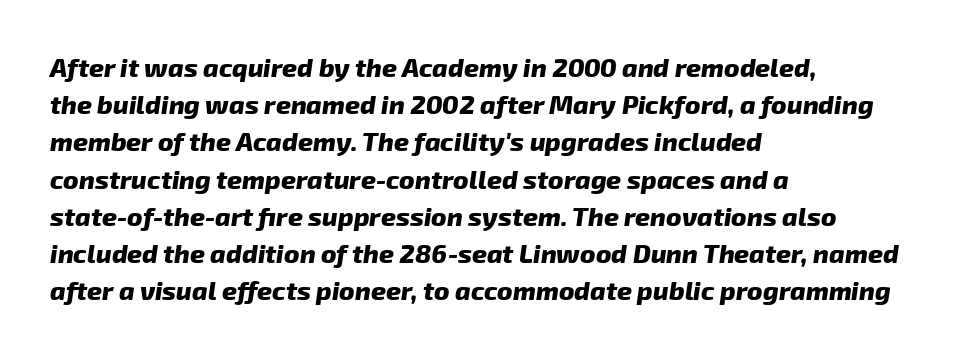
Q: Is the text bold? A: Yes.
Q: Is the text underlined? A: No.
Q: How is the paragraph aligned? A: Left-aligned.
Q: Is the spacing between letters normal or unusually wide? A: Normal.
Q: Is the spacing between lines tight, normal or loose? A: Normal.
